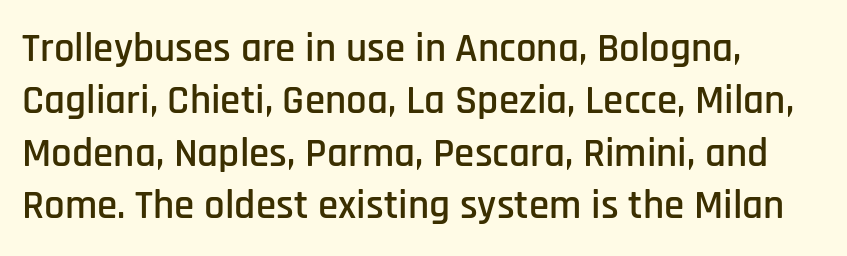
The image shows 41 px condensed sans-serif type, upright; set left-aligned, normal line spacing (1.28x), normal letter spacing, not underlined; low stroke contrast and a large x-height.
